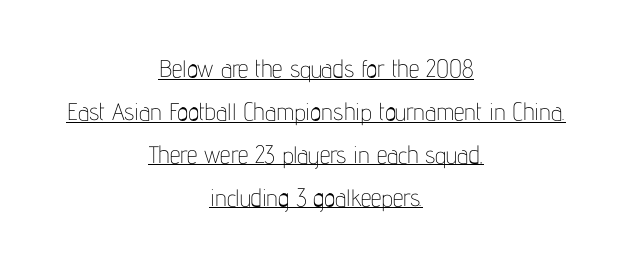
The image shows 24 px text type, upright; set centered, line spacing 1.79x, normal letter spacing, underlined.
